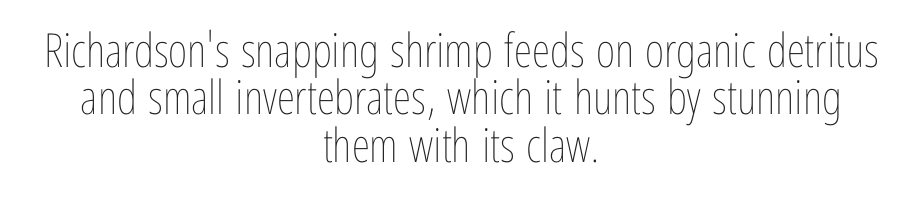
{"italic": "no", "bold": "no", "weight": "thin", "width": "condensed", "stroke_contrast": "low", "x_height": "medium", "monospaced": "no", "underline": "no", "align": "center", "line_spacing": "tight", "line_spacing_ratio": 1.01, "letter_spacing": "normal", "letter_spacing_em": 0.0, "glyph_px": 47}
